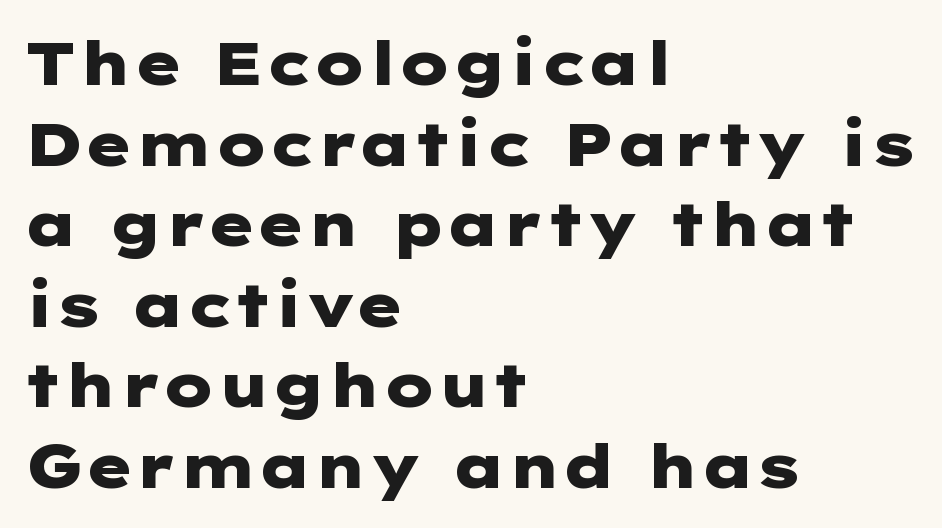
{"serif": "no", "italic": "no", "bold": "yes", "weight": "heavy", "width": "wide", "stroke_contrast": "low", "x_height": "medium", "underline": "no", "align": "left", "line_spacing": "normal", "line_spacing_ratio": 1.32, "letter_spacing": "normal", "letter_spacing_em": 0.0, "glyph_px": 61}
